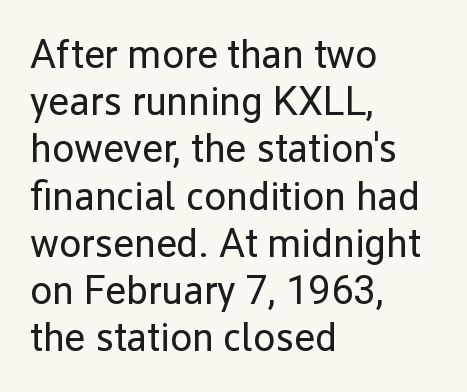
Q: Is the text bold? A: No.
Q: Is the text italic (slanted)? A: No, it is upright.
Q: Is the typeface a serif or a sans-serif typeface? A: Sans-serif.
Q: Is the text underlined? A: No.
Q: How is the paragraph aligned? A: Left-aligned.
Q: Is the spacing between letters normal or unusually wide? A: Normal.
Q: Width (condensed, normal, or wide)? A: Normal.
Q: Stroke contrast? A: Low.
Q: x-height? A: Medium.
Q: Monospaced? A: No.
